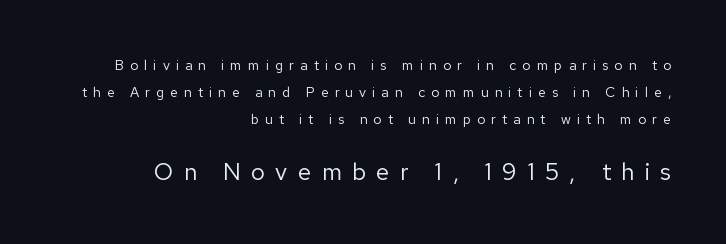
Q: Is the text bold? A: No.
Q: Is the text italic (slanted)? A: No, it is upright.
Q: Is the text underlined? A: No.
Q: How is the paragraph aligned? A: Right-aligned.
Q: Is the spacing between letters normal or unusually wide? A: Unusually wide.
Q: Is the spacing between lines tight, normal or loose? A: Loose.
Q: Which block of text is set in a larger size, the first (top) or the second (bottom)? A: The second (bottom) one.
